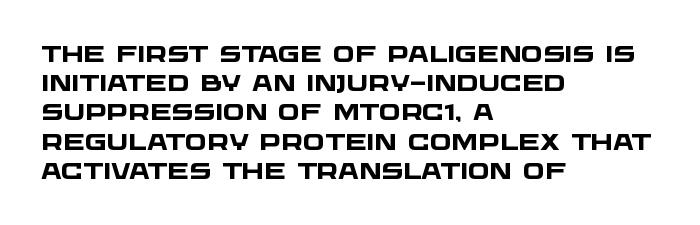
The foot of each line stays bare and open. The glyphs have the mass of a bold cut. This block has exactly the height ordinary leading produces. What stands out about the letter spacing? Nothing — it is the standard amount. In CSS terms this would be text-align: left.
